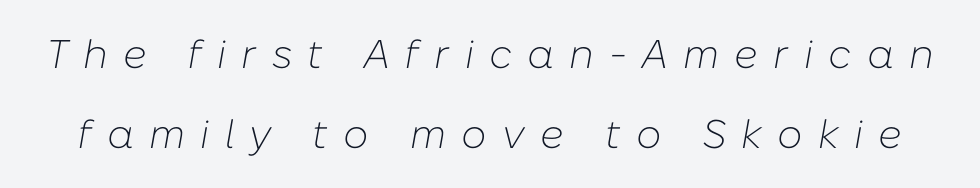
{"italic": "yes", "lean": "right", "slant_degrees": 10, "bold": "no", "weight": "light", "width": "normal", "stroke_contrast": "low", "x_height": "medium", "monospaced": "no", "underline": "no", "line_spacing": "loose", "line_spacing_ratio": 1.99, "letter_spacing": "wide", "letter_spacing_em": 0.38, "glyph_px": 40}
